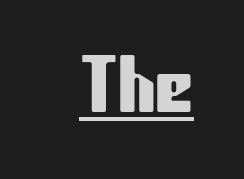
The image shows 76 px condensed sans-serif type, upright; set normal letter spacing, underlined; low stroke contrast and a medium x-height.
